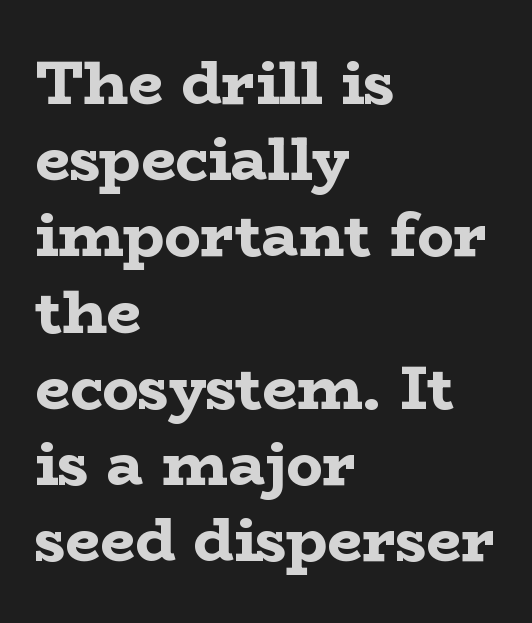
Q: Is the text bold? A: Yes.
Q: Is the text italic (slanted)? A: No, it is upright.
Q: Is the typeface a serif or a sans-serif typeface? A: Serif.
Q: Is the text underlined? A: No.
Q: How is the paragraph aligned? A: Left-aligned.
Q: Is the spacing between letters normal or unusually wide? A: Normal.
Q: Is the spacing between lines tight, normal or loose? A: Normal.
Q: Width (condensed, normal, or wide)? A: Wide.
Q: Stroke contrast? A: Low.
Q: x-height? A: Medium.
Q: Monospaced? A: No.
